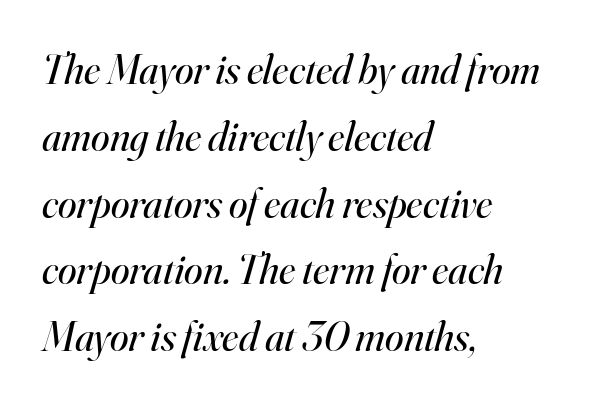
The typesetting does not lean heavy: it is not bold. Tall strokes in this sample are angled rather than plumb. Is this a sans? No — the strokes have serifs. The baseline area is clear. Here the designer chose a conventional face with non-uniform glyph widths.
